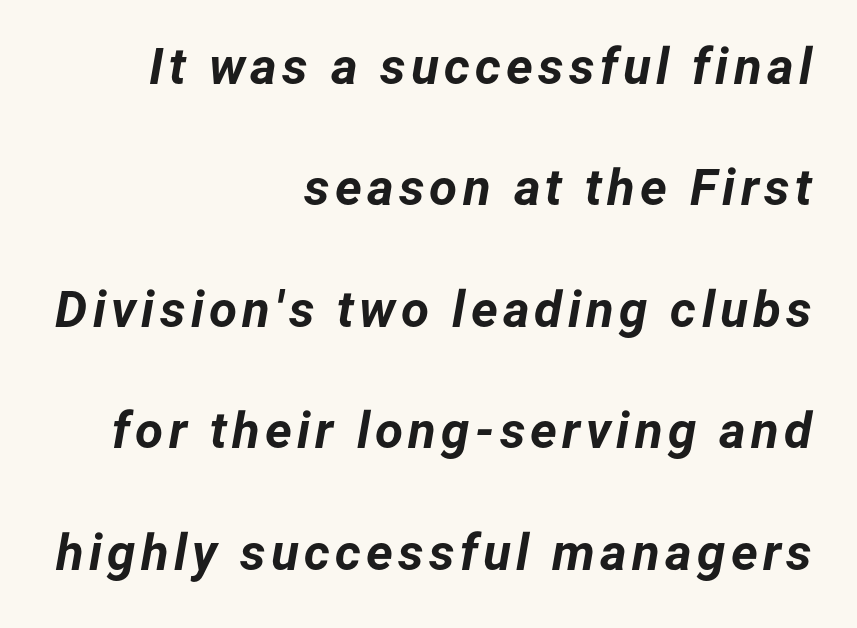
{"italic": "yes", "lean": "right", "slant_degrees": 12, "bold": "yes", "weight": "bold", "width": "normal", "stroke_contrast": "low", "x_height": "medium", "monospaced": "no", "underline": "no", "align": "right", "line_spacing": "loose", "line_spacing_ratio": 2.38, "glyph_px": 51}
